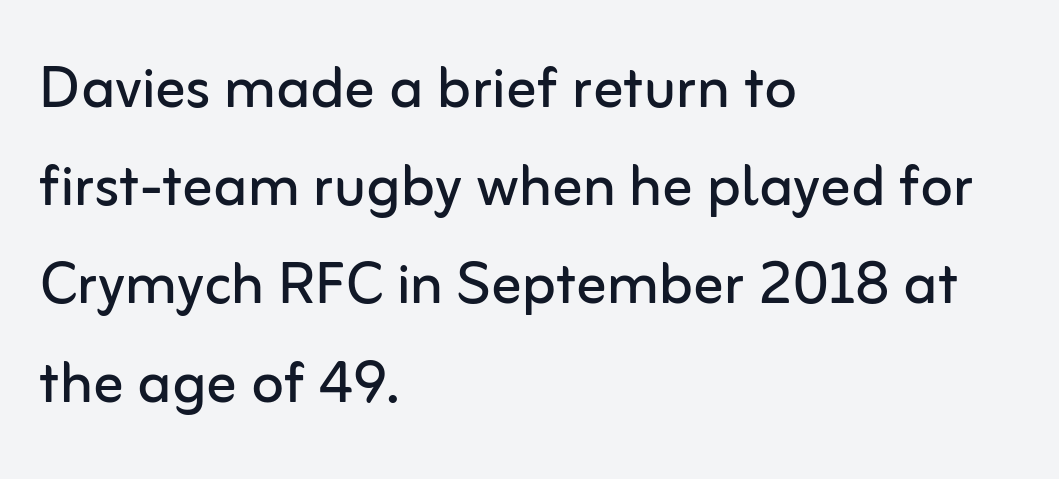
Q: Is the text bold? A: No.
Q: Is the text italic (slanted)? A: No, it is upright.
Q: Is the typeface a serif or a sans-serif typeface? A: Sans-serif.
Q: Is the text underlined? A: No.
Q: How is the paragraph aligned? A: Left-aligned.
Q: Is the spacing between letters normal or unusually wide? A: Normal.
Q: Is the spacing between lines tight, normal or loose? A: Normal.
Q: Width (condensed, normal, or wide)? A: Normal.
Q: Stroke contrast? A: Low.
Q: x-height? A: Medium.
Q: Monospaced? A: No.
